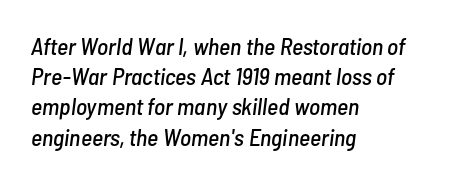
{"italic": "yes", "lean": "right", "slant_degrees": 7, "underline": "no", "align": "left", "line_spacing": "normal", "line_spacing_ratio": 1.26, "letter_spacing": "normal", "letter_spacing_em": 0.0, "glyph_px": 24}
